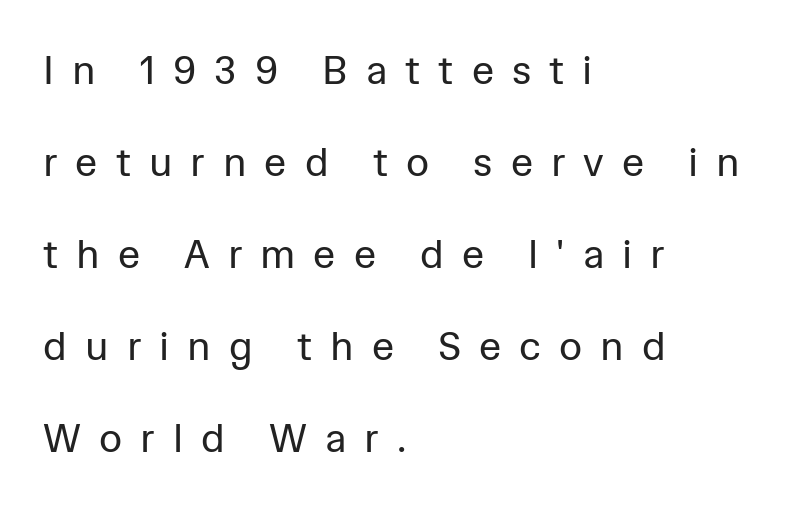
{"serif": "no", "italic": "no", "bold": "no", "weight": "regular", "width": "normal", "stroke_contrast": "low", "x_height": "medium", "monospaced": "no", "underline": "no", "align": "left", "line_spacing": "loose", "line_spacing_ratio": 2.3, "letter_spacing": "wide", "letter_spacing_em": 0.45, "glyph_px": 40}
